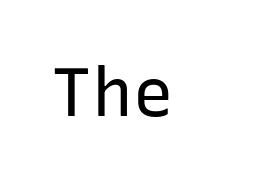
The image shows 68 px regular-weight sans-serif type, upright, monospaced; set normal letter spacing, not underlined; low stroke contrast and a medium x-height.
